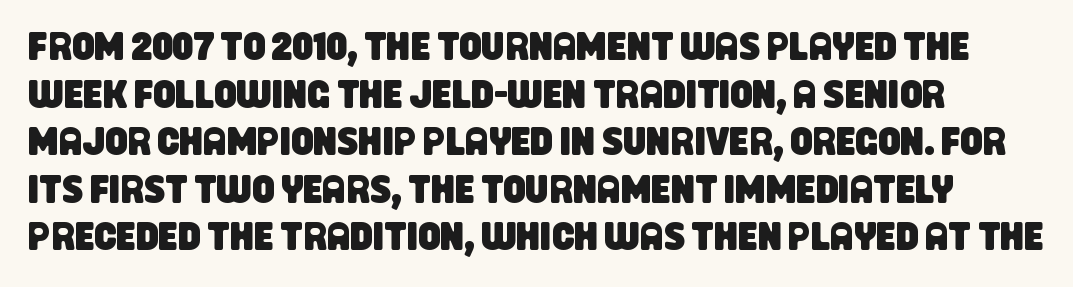
The image shows 39 px condensed sans-serif type; set line spacing 1.22x, normal letter spacing, not underlined; low stroke contrast and a large x-height.
